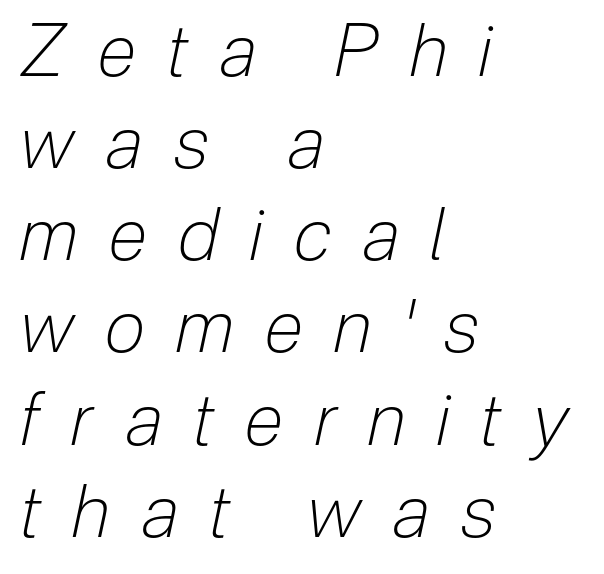
Q: Is the text bold? A: No.
Q: Is the text italic (slanted)? A: Yes, it leans right by about 12 degrees.
Q: Is the text underlined? A: No.
Q: How is the paragraph aligned? A: Left-aligned.
Q: Is the spacing between letters normal or unusually wide? A: Unusually wide.
Q: Is the spacing between lines tight, normal or loose? A: Normal.
Q: Width (condensed, normal, or wide)? A: Condensed.
Q: Stroke contrast? A: Low.
Q: x-height? A: Medium.
Q: Monospaced? A: No.
